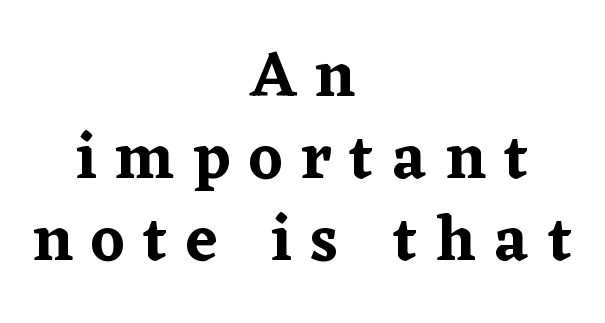
Q: Is the text italic (slanted)? A: No, it is upright.
Q: Is the typeface a serif or a sans-serif typeface? A: Serif.
Q: Is the text underlined? A: No.
Q: How is the paragraph aligned? A: Centered.
Q: Is the spacing between letters normal or unusually wide? A: Unusually wide.
Q: Is the spacing between lines tight, normal or loose? A: Normal.
Q: Width (condensed, normal, or wide)? A: Normal.
Q: Stroke contrast? A: Low.
Q: x-height? A: Medium.
Q: Monospaced? A: No.
